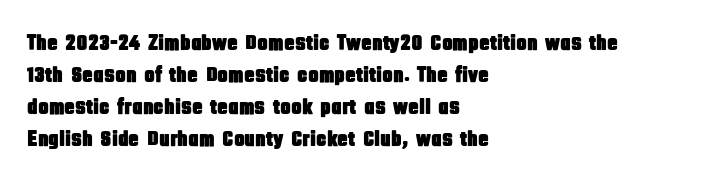
{"italic": "no", "underline": "no", "align": "left", "line_spacing": "normal", "line_spacing_ratio": 1.45, "letter_spacing": "normal", "letter_spacing_em": 0.0, "glyph_px": 22}
